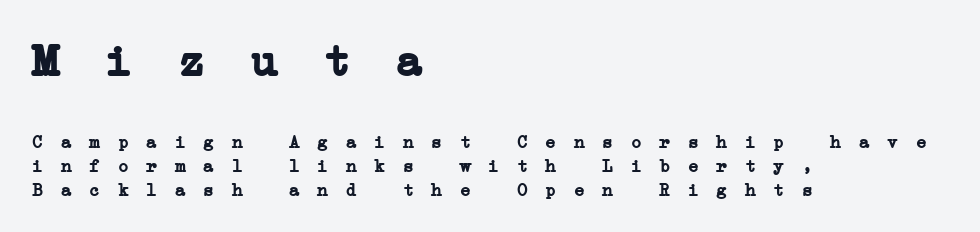
The image shows 46 px semibold, wide serif type, monospaced; set left-aligned, normal line spacing (1.33x), unusually wide letter spacing (+0.38 em), not underlined; the first (top) block is 2.56x larger; low stroke contrast and a medium x-height.
